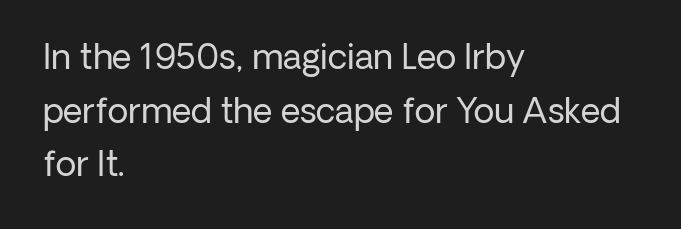
Q: Is the text bold? A: No.
Q: Is the text italic (slanted)? A: No, it is upright.
Q: Is the typeface a serif or a sans-serif typeface? A: Sans-serif.
Q: Is the text underlined? A: No.
Q: How is the paragraph aligned? A: Left-aligned.
Q: Is the spacing between letters normal or unusually wide? A: Normal.
Q: Is the spacing between lines tight, normal or loose? A: Normal.
Q: Width (condensed, normal, or wide)? A: Normal.
Q: Stroke contrast? A: Low.
Q: x-height? A: Medium.
Q: Monospaced? A: No.
